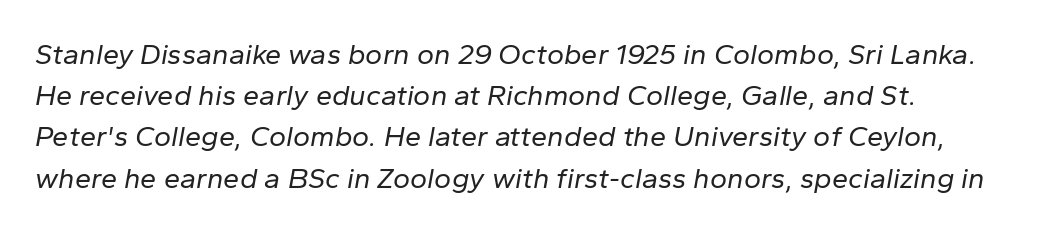
Q: Is the text bold? A: No.
Q: Is the text italic (slanted)? A: Yes, it leans right by about 10 degrees.
Q: Is the text underlined? A: No.
Q: Is the spacing between letters normal or unusually wide? A: Normal.
Q: Is the spacing between lines tight, normal or loose? A: Normal.
Q: Width (condensed, normal, or wide)? A: Normal.
Q: Stroke contrast? A: Low.
Q: x-height? A: Medium.
Q: Monospaced? A: No.
